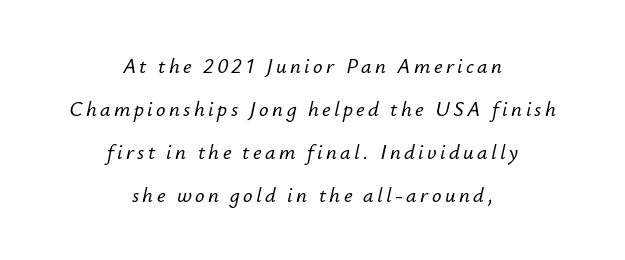
The image shows 21 px text type, italic (leaning right); set centered, loose line spacing (2.05x), not underlined.
